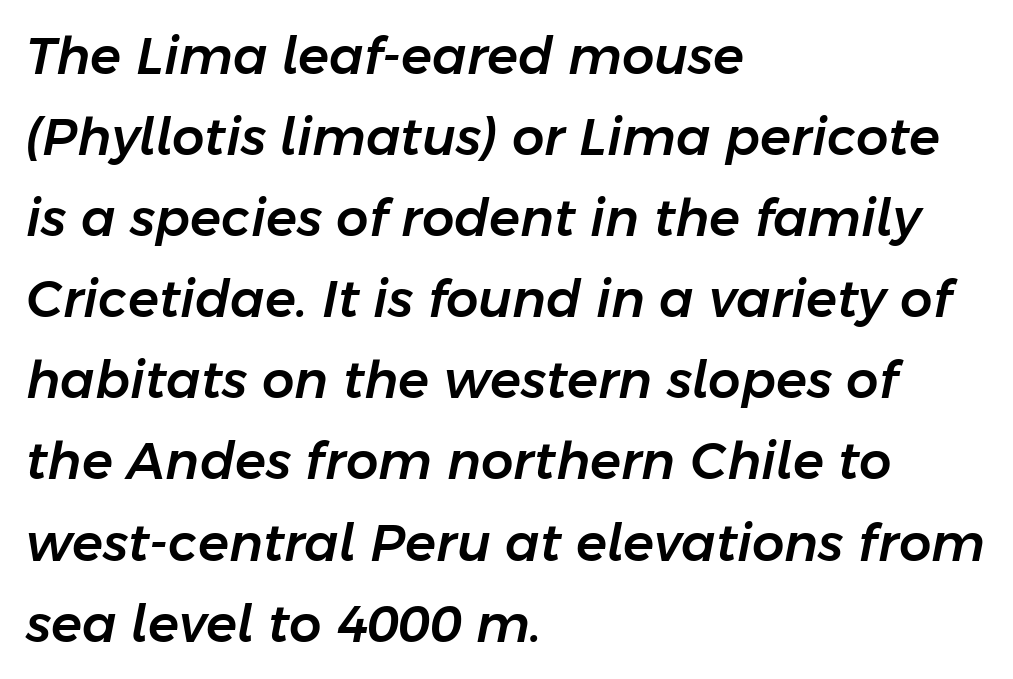
{"italic": "yes", "lean": "right", "slant_degrees": 11, "width": "normal", "stroke_contrast": "low", "x_height": "medium", "monospaced": "no", "underline": "no", "align": "left", "line_spacing": "normal", "line_spacing_ratio": 1.59, "letter_spacing": "normal", "letter_spacing_em": 0.0, "glyph_px": 51}
